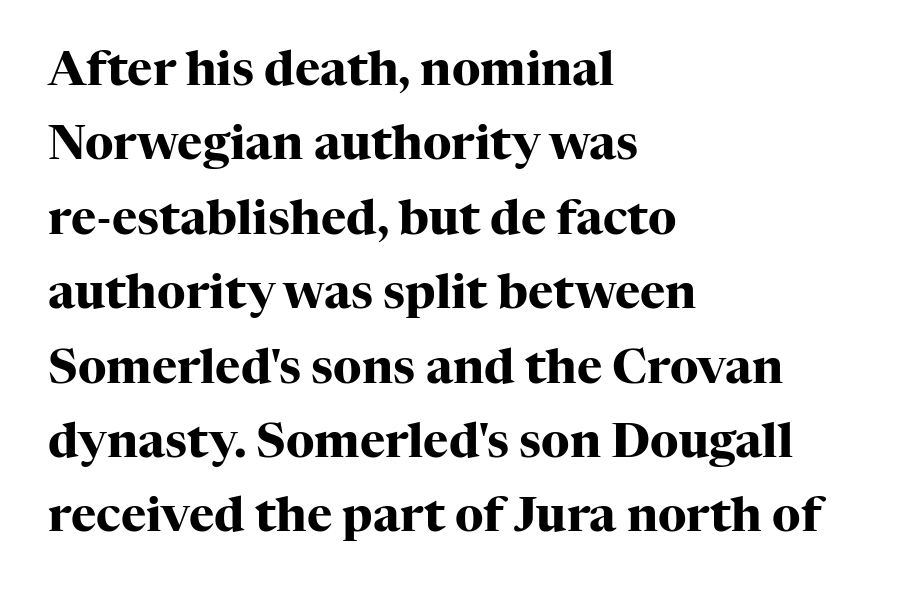
The image shows 48 px heavy serif type, upright; set left-aligned, normal line spacing (1.55x), normal letter spacing, not underlined; high stroke contrast and a medium x-height.
